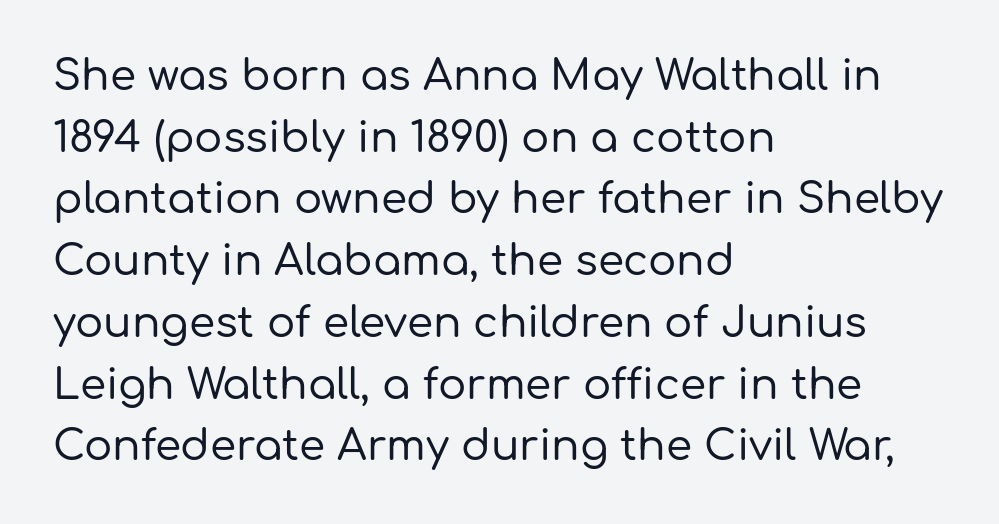
Q: Is the text italic (slanted)? A: No, it is upright.
Q: Is the typeface a serif or a sans-serif typeface? A: Sans-serif.
Q: Is the text underlined? A: No.
Q: How is the paragraph aligned? A: Left-aligned.
Q: Is the spacing between letters normal or unusually wide? A: Normal.
Q: Is the spacing between lines tight, normal or loose? A: Normal.
Q: Width (condensed, normal, or wide)? A: Normal.
Q: Stroke contrast? A: Low.
Q: x-height? A: Medium.
Q: Monospaced? A: No.
